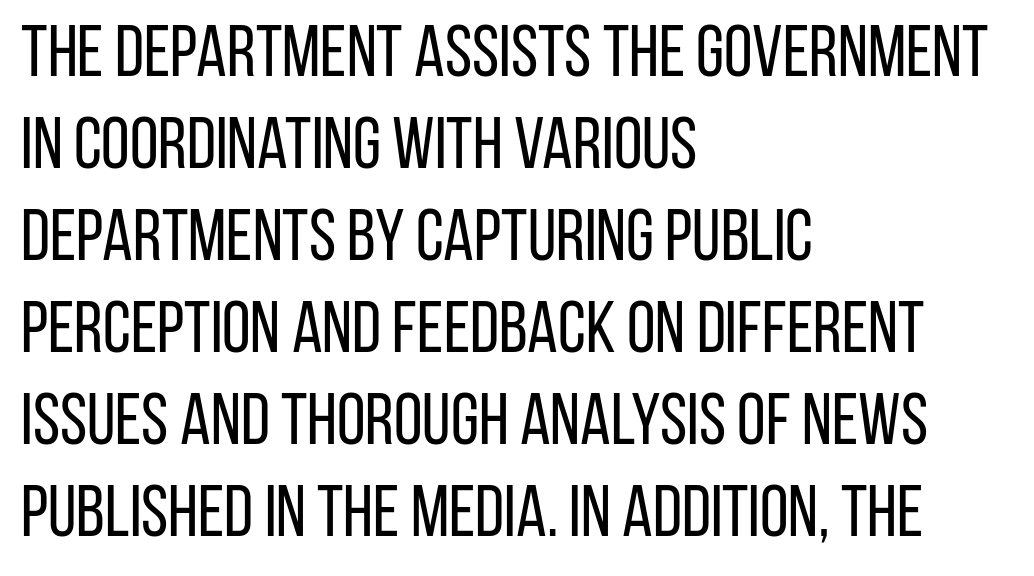
The image shows 73 px regular-weight, condensed sans-serif type, upright; set left-aligned, normal line spacing (1.26x), normal letter spacing, not underlined; low stroke contrast and a large x-height.
